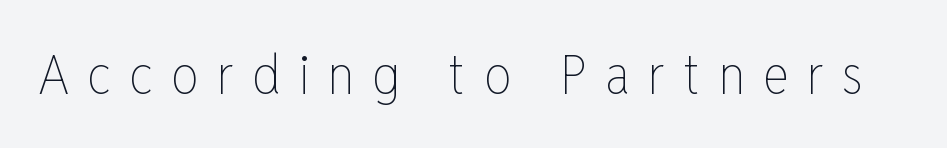
The image shows 55 px thin, condensed type, upright; set unusually wide letter spacing (+0.33 em), not underlined; low stroke contrast and a medium x-height.
